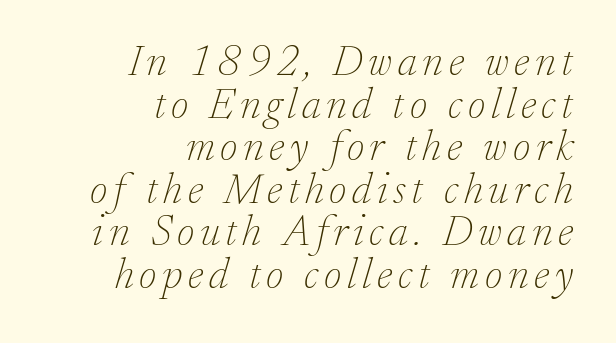
The image shows 43 px thin serif type, italic (leaning right); set right-aligned, tight line spacing (0.99x), not underlined; low stroke contrast and a small x-height.
